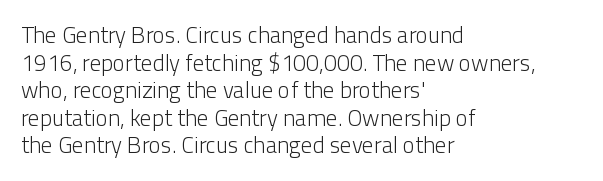
Unlike italic type, these characters show no tilt at all. The string is rendered with underlining switched off. The lines are quadded left. Tracking here is standard; glyphs follow each other at the usual distance. The letters look calm and open, with moderate or lighter stems.
